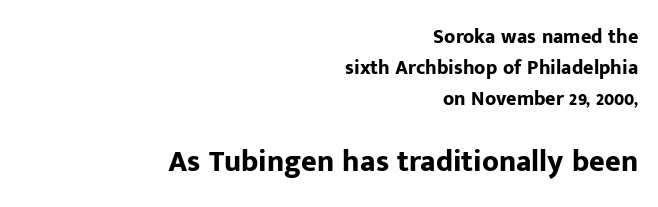
{"serif": "no", "italic": "no", "bold": "yes", "weight": "bold", "width": "normal", "stroke_contrast": "low", "x_height": "medium", "monospaced": "no", "underline": "no", "align": "right", "line_spacing": "normal", "line_spacing_ratio": 1.55, "letter_spacing": "normal", "letter_spacing_em": 0.0, "larger_block": "second", "size_ratio": 1.5, "glyph_px": 30}
